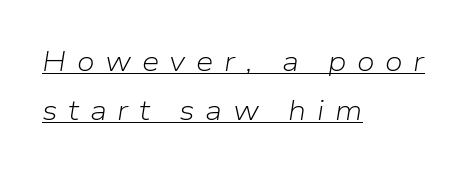
{"italic": "yes", "lean": "right", "slant_degrees": 9, "bold": "no", "weight": "light", "width": "normal", "stroke_contrast": "low", "x_height": "medium", "monospaced": "no", "underline": "yes", "align": "left", "line_spacing_ratio": 1.75, "letter_spacing": "wide", "letter_spacing_em": 0.38, "glyph_px": 28}
